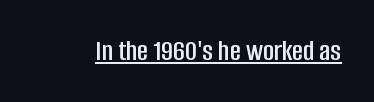
Q: Is the text italic (slanted)? A: No, it is upright.
Q: Is the typeface a serif or a sans-serif typeface? A: Sans-serif.
Q: Is the text underlined? A: Yes.
Q: Is the spacing between letters normal or unusually wide? A: Normal.
Q: Width (condensed, normal, or wide)? A: Condensed.
Q: Stroke contrast? A: Low.
Q: x-height? A: Large.
Q: Monospaced? A: No.
